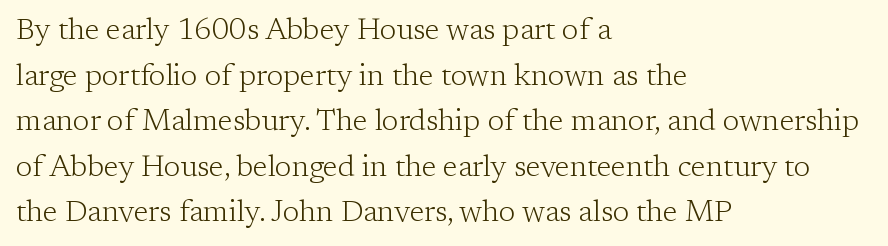
The image shows 30 px light serif type, upright; set left-aligned, normal line spacing (1.52x), normal letter spacing, not underlined; low stroke contrast and a medium x-height.
